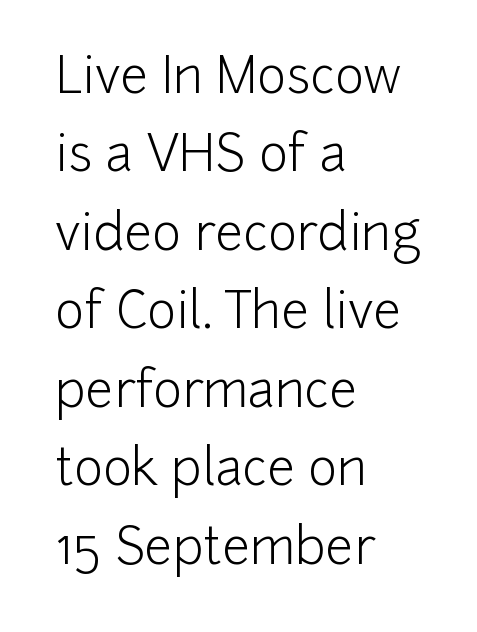
Q: Is the text bold? A: No.
Q: Is the text italic (slanted)? A: No, it is upright.
Q: Is the typeface a serif or a sans-serif typeface? A: Sans-serif.
Q: Is the text underlined? A: No.
Q: How is the paragraph aligned? A: Left-aligned.
Q: Is the spacing between letters normal or unusually wide? A: Normal.
Q: Is the spacing between lines tight, normal or loose? A: Normal.
Q: Width (condensed, normal, or wide)? A: Normal.
Q: Stroke contrast? A: Low.
Q: x-height? A: Medium.
Q: Monospaced? A: No.
